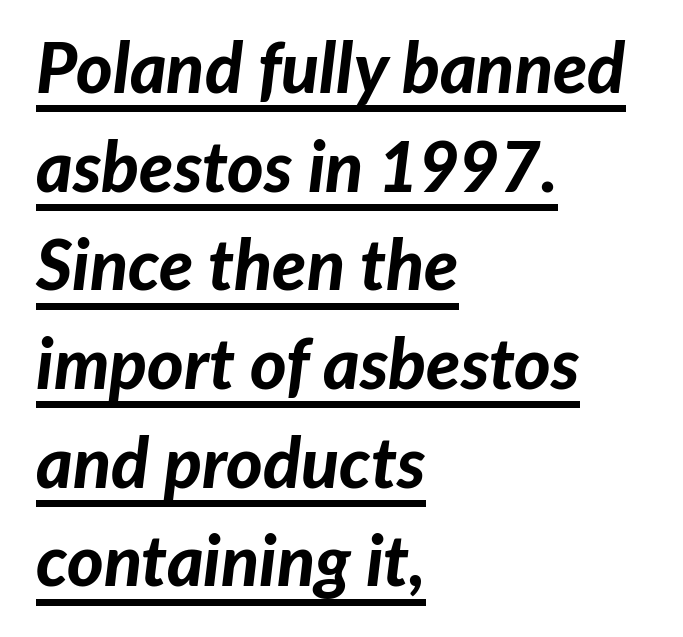
The image shows 70 px bold type, italic (leaning right); set left-aligned, normal line spacing (1.41x), normal letter spacing, underlined; low stroke contrast and a medium x-height.
